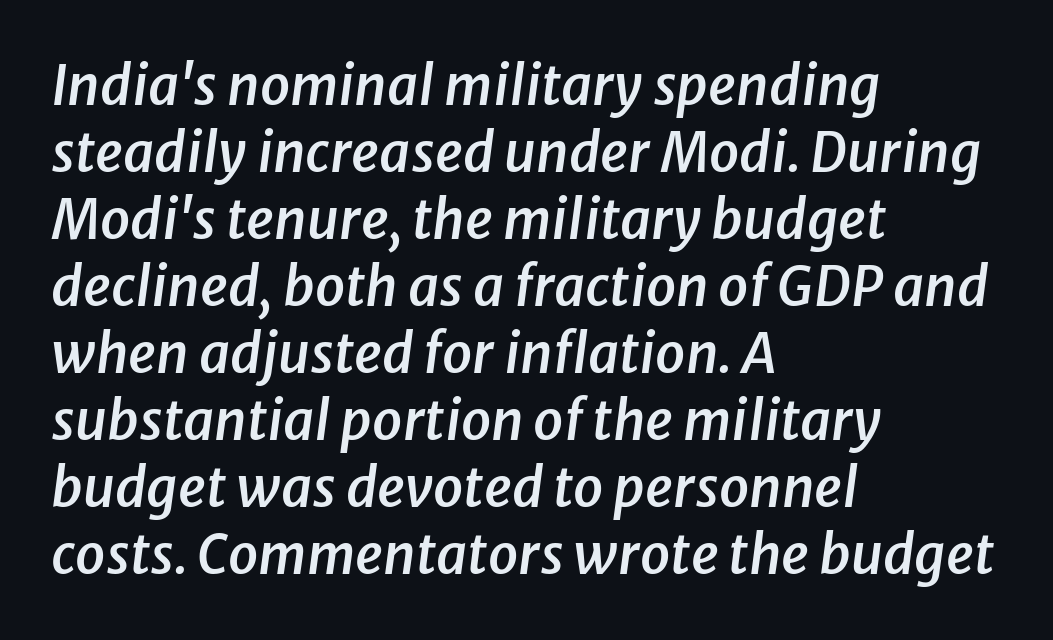
{"italic": "yes", "lean": "right", "slant_degrees": 8, "bold": "semi", "weight": "semibold", "width": "normal", "stroke_contrast": "low", "x_height": "medium", "monospaced": "no", "underline": "no", "align": "left", "line_spacing_ratio": 1.24, "letter_spacing": "normal", "letter_spacing_em": 0.0, "glyph_px": 54}
